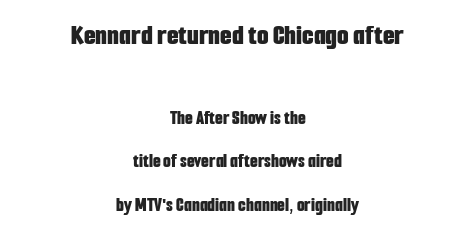
Q: Is the text bold? A: Yes.
Q: Is the text italic (slanted)? A: No, it is upright.
Q: Is the typeface a serif or a sans-serif typeface? A: Sans-serif.
Q: Is the text underlined? A: No.
Q: How is the paragraph aligned? A: Centered.
Q: Is the spacing between letters normal or unusually wide? A: Normal.
Q: Is the spacing between lines tight, normal or loose? A: Loose.
Q: Which block of text is set in a larger size, the first (top) or the second (bottom)? A: The first (top) one.
Q: Width (condensed, normal, or wide)? A: Condensed.
Q: Stroke contrast? A: Low.
Q: x-height? A: Medium.
Q: Monospaced? A: No.
